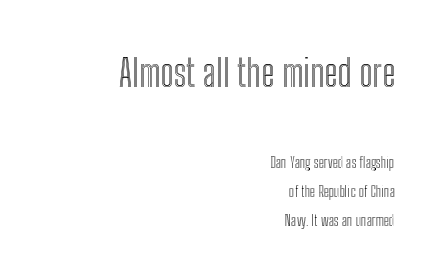
Q: Is the text italic (slanted)? A: No, it is upright.
Q: Is the text underlined? A: No.
Q: How is the paragraph aligned? A: Right-aligned.
Q: Is the spacing between letters normal or unusually wide? A: Normal.
Q: Is the spacing between lines tight, normal or loose? A: Loose.
Q: Which block of text is set in a larger size, the first (top) or the second (bottom)? A: The first (top) one.
Q: Width (condensed, normal, or wide)? A: Condensed.
Q: x-height? A: Medium.
Q: Monospaced? A: No.
